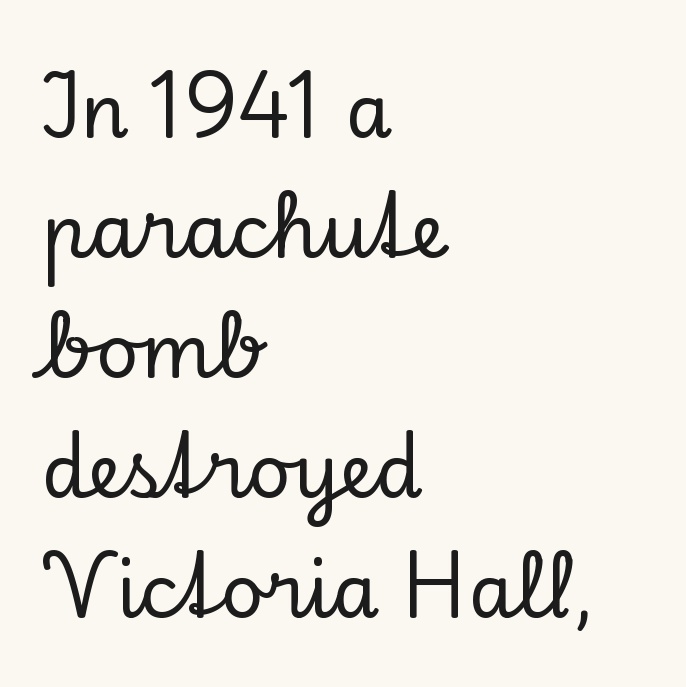
Note the varied advance widths — an 'i' is clearly narrower than an 'm'. The letters stand straight up with perfectly vertical stems. Nobody drew a line under any word here. Leading matches the norm, producing a regular column. Observe the ordinary spacing: letters are neighbours, not strangers. Does the copy run flush right? No — it runs flush left.
